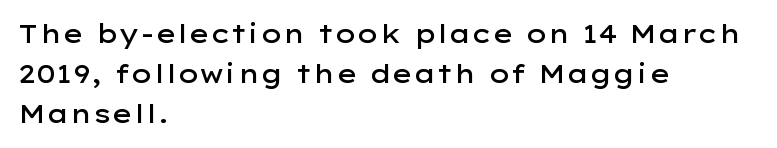
Each glyph is drawn with semibold strokes, heavier than normal yet not fully bold. Students, note that the glyphs here touch the page at normal intervals. Posture: vertical. A classic flush-left, rag-right setting is used for this passage. Does the leading feel generous? No, just average. Descenders hang freely into open space.
